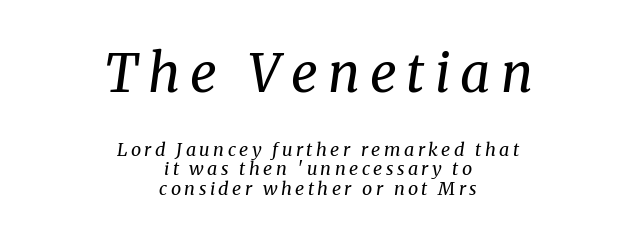
Q: Is the text bold? A: No.
Q: Is the text italic (slanted)? A: Yes, it leans right by about 8 degrees.
Q: Is the typeface a serif or a sans-serif typeface? A: Serif.
Q: Is the text underlined? A: No.
Q: How is the paragraph aligned? A: Centered.
Q: Is the spacing between lines tight, normal or loose? A: Tight.
Q: Which block of text is set in a larger size, the first (top) or the second (bottom)? A: The first (top) one.
Q: Width (condensed, normal, or wide)? A: Normal.
Q: Stroke contrast? A: Medium.
Q: x-height? A: Medium.
Q: Monospaced? A: No.
